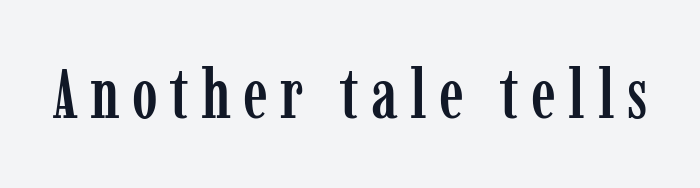
The lettering stays uniformly vertical, giving the passage a roman look. Note the varied advance widths — an 'i' is clearly narrower than an 'm'. The gap between lines stays unmarked. The text was rendered using a seriffed face with decorative stroke endings.
